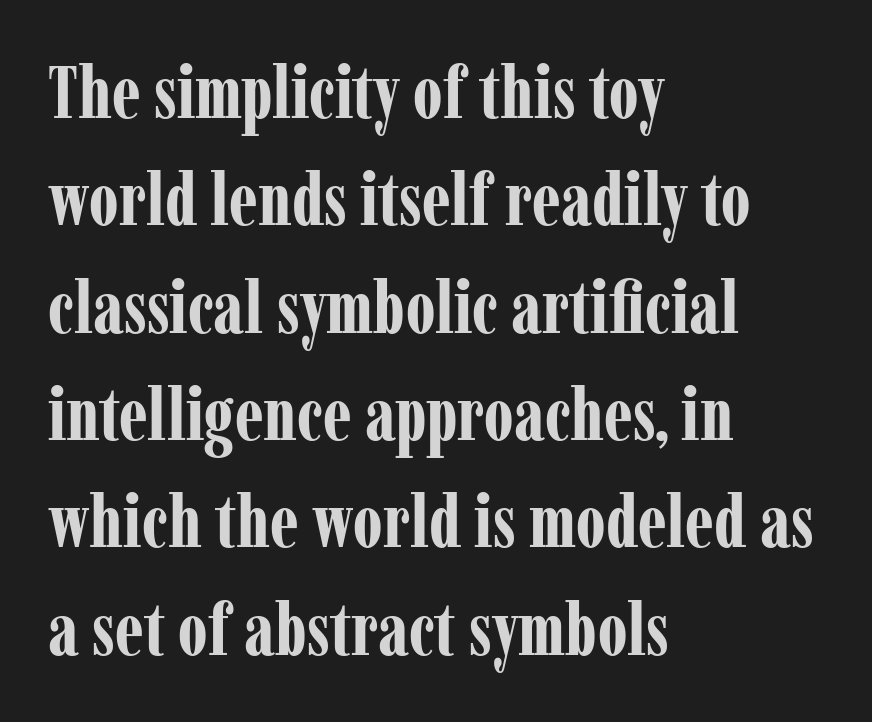
Q: Is the text bold? A: Yes.
Q: Is the text italic (slanted)? A: No, it is upright.
Q: Is the typeface a serif or a sans-serif typeface? A: Serif.
Q: Is the text underlined? A: No.
Q: How is the paragraph aligned? A: Left-aligned.
Q: Is the spacing between letters normal or unusually wide? A: Normal.
Q: Is the spacing between lines tight, normal or loose? A: Normal.
Q: Width (condensed, normal, or wide)? A: Condensed.
Q: Stroke contrast? A: Low.
Q: x-height? A: Medium.
Q: Monospaced? A: No.
